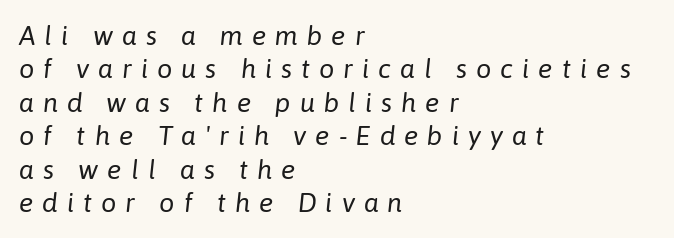
The image shows 27 px text type, italic (leaning right); set left-aligned, line spacing 1.24x, unusually wide letter spacing (+0.33 em), not underlined.
